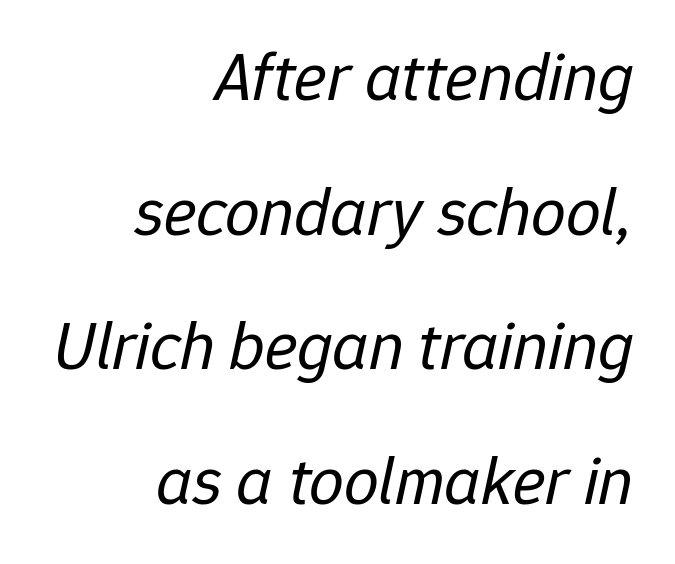
Check the space under the baseline: it is left empty. The font's italic variant was chosen for this text. Short and long lines alike share a common ending point at right. Do the characters align in a grid? No, the font is proportional. This reads as an unemphasized weight, regular at the heaviest.
